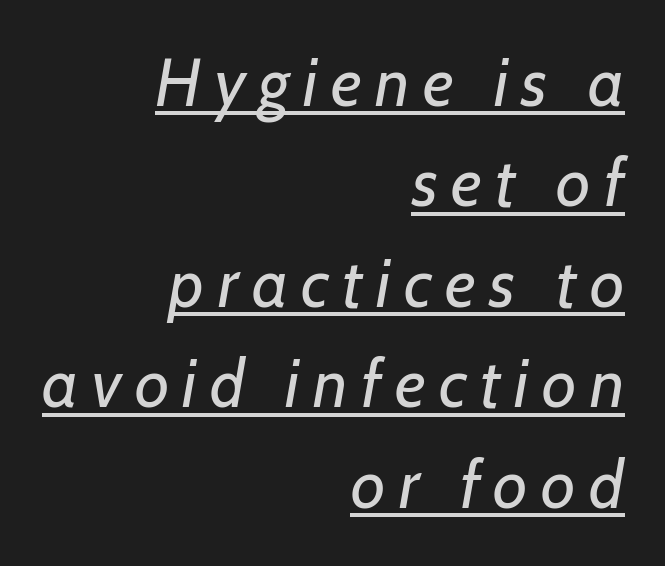
These lines stack with their right ends in a neat column. Is this a heavy cut? Hardly; it is regular or lighter. Character widths vary here, with narrow letters taking less room than wide ones. Quick note: underline on. Rendered with sloped, italic letterforms.
